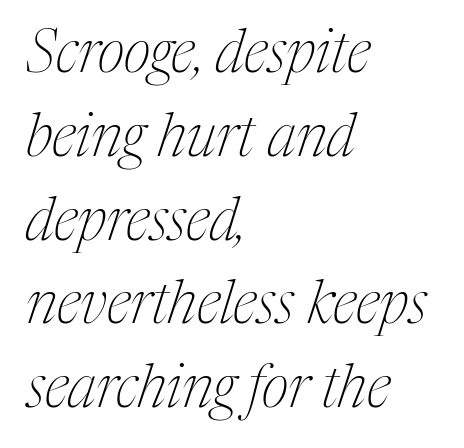
You could not count columns in this text — the font is proportionally spaced. No extra ink here — the face is not bold. These lines stack with their left ends in a neat column. The glyphs are unaccompanied by any horizontal stroke below them.
